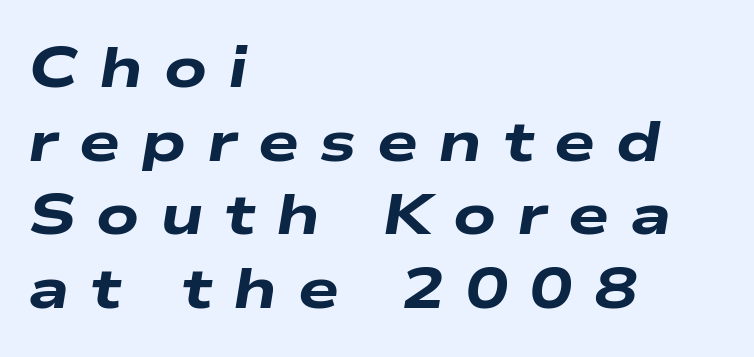
Does the leading feel generous? No, just average. The line texture is sparse and dotted thanks to wide tracking. A typesetter would call this proportional, since set widths differ per character. On the weight axis this lands at bold, roughly 700. The font's italic variant was chosen for this text.
